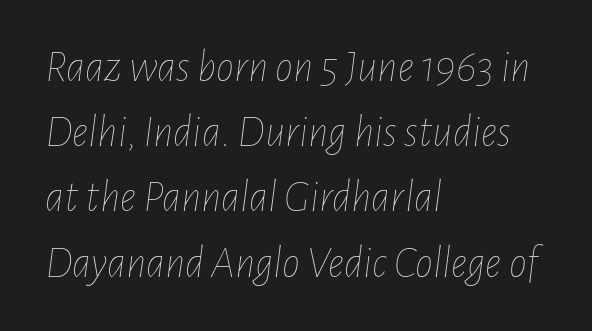
{"italic": "yes", "lean": "right", "slant_degrees": 7, "bold": "no", "weight": "thin", "width": "condensed", "stroke_contrast": "low", "x_height": "medium", "monospaced": "no", "underline": "no", "align": "left", "line_spacing": "normal", "line_spacing_ratio": 1.45, "letter_spacing": "normal", "letter_spacing_em": 0.0, "glyph_px": 45}
